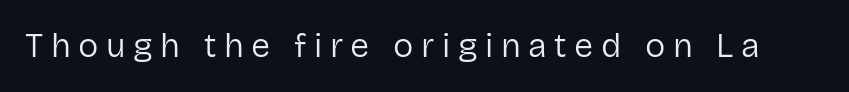
The image shows 34 px regular-weight sans-serif type, upright; set unusually wide letter spacing (+0.22 em), not underlined; low stroke contrast and a medium x-height.
